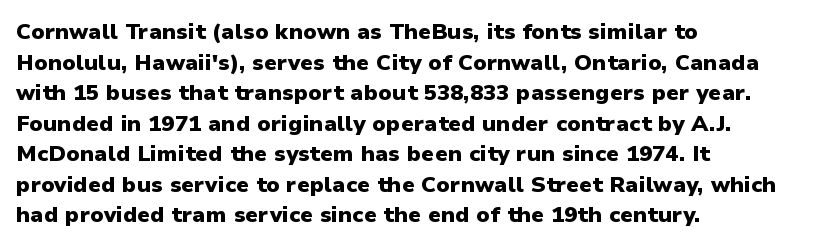
{"italic": "no", "bold": "yes", "underline": "no", "align": "left", "line_spacing": "normal", "line_spacing_ratio": 1.39, "letter_spacing": "normal", "letter_spacing_em": 0.0, "glyph_px": 22}
